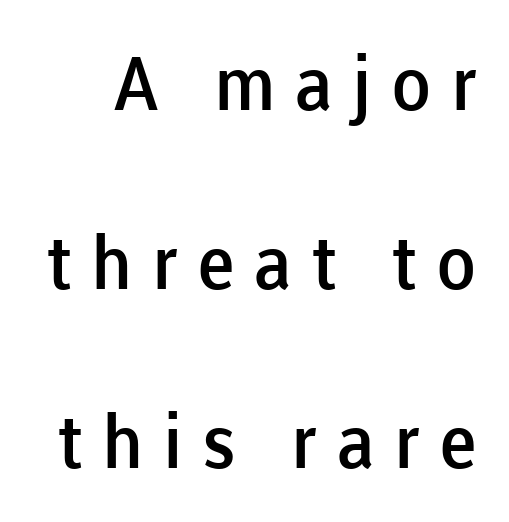
{"serif": "no", "italic": "no", "bold": "semi", "weight": "semibold", "width": "normal", "stroke_contrast": "low", "x_height": "medium", "monospaced": "no", "underline": "no", "line_spacing": "loose", "line_spacing_ratio": 2.42, "letter_spacing": "wide", "letter_spacing_em": 0.26, "glyph_px": 74}
